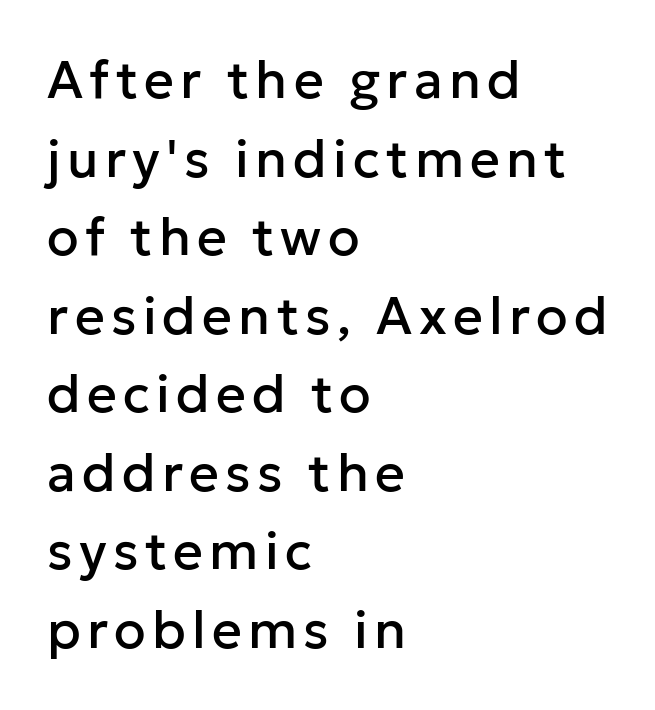
Q: Is the text italic (slanted)? A: No, it is upright.
Q: Is the typeface a serif or a sans-serif typeface? A: Sans-serif.
Q: Is the text underlined? A: No.
Q: How is the paragraph aligned? A: Left-aligned.
Q: Is the spacing between lines tight, normal or loose? A: Normal.
Q: Width (condensed, normal, or wide)? A: Normal.
Q: Stroke contrast? A: Low.
Q: x-height? A: Medium.
Q: Monospaced? A: No.
